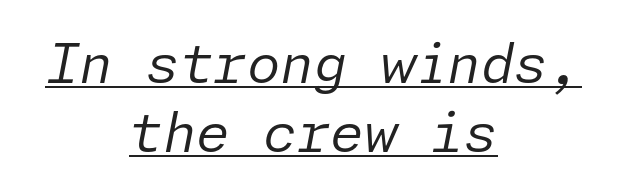
{"italic": "yes", "lean": "right", "slant_degrees": 11, "bold": "no", "weight": "regular", "width": "normal", "stroke_contrast": "low", "x_height": "medium", "underline": "yes", "align": "center", "line_spacing": "normal", "line_spacing_ratio": 1.28, "letter_spacing": "normal", "letter_spacing_em": 0.0, "glyph_px": 54}
